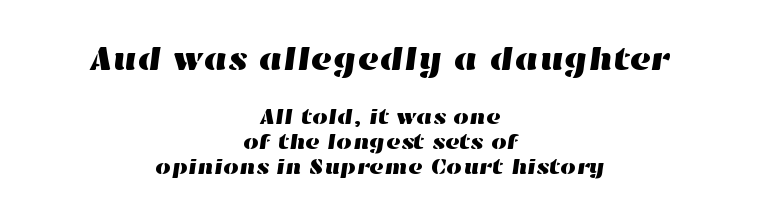
{"width": "wide", "stroke_contrast": "high", "x_height": "medium", "monospaced": "no", "underline": "no", "align": "center", "line_spacing": "tight", "line_spacing_ratio": 1.14, "letter_spacing": "normal", "letter_spacing_em": 0.0, "larger_block": "first", "size_ratio": 1.5, "glyph_px": 33}
